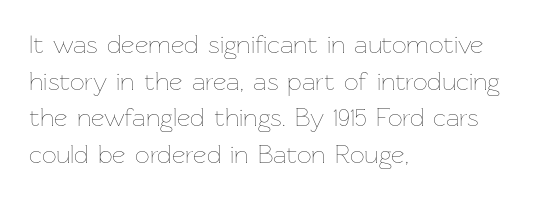
{"italic": "no", "bold": "no", "underline": "no", "align": "left", "line_spacing": "normal", "line_spacing_ratio": 1.41, "letter_spacing": "normal", "letter_spacing_em": 0.0, "glyph_px": 26}
